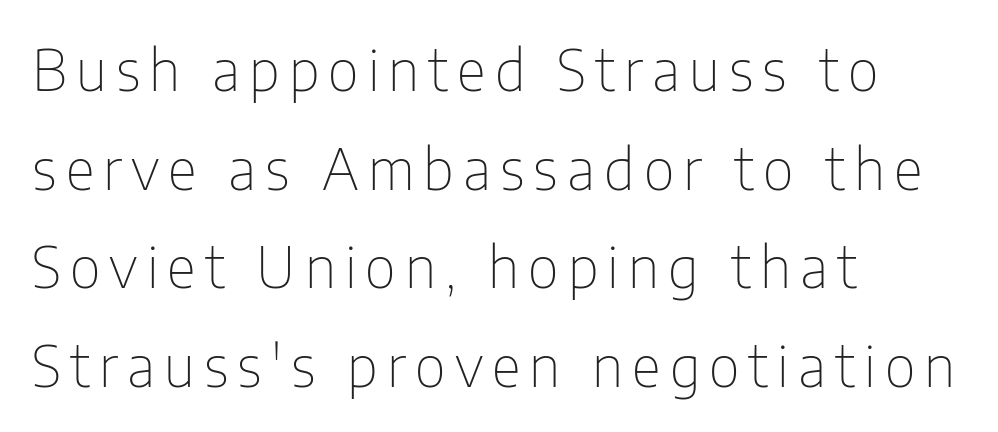
The image shows 57 px thin, condensed sans-serif type, upright; set left-aligned, line spacing 1.73x, not underlined; low stroke contrast and a medium x-height.
